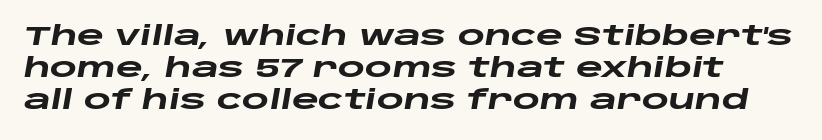
{"italic": "yes", "lean": "right", "slant_degrees": 10, "bold": "yes", "underline": "no", "line_spacing_ratio": 1.23, "letter_spacing": "normal", "letter_spacing_em": 0.0, "glyph_px": 26}
